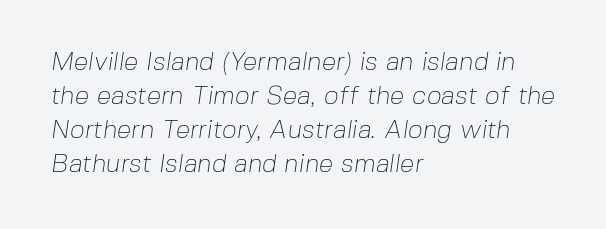
{"bold": "no", "underline": "no", "align": "left", "line_spacing": "normal", "line_spacing_ratio": 1.31, "letter_spacing": "normal", "letter_spacing_em": 0.0, "glyph_px": 26}
